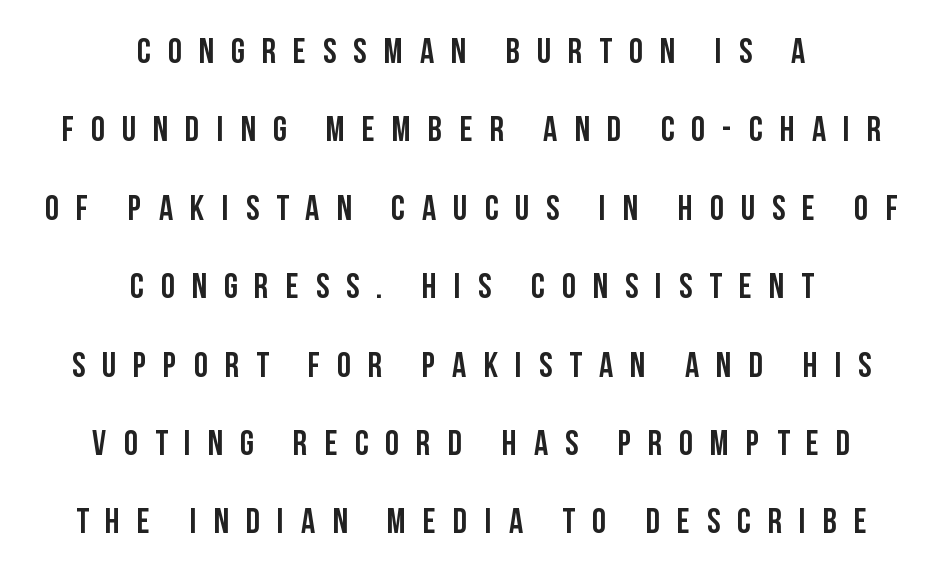
The image shows 35 px semibold, condensed sans-serif type, upright; set centered, loose line spacing (2.24x), unusually wide letter spacing (+0.49 em), not underlined; low stroke contrast and a large x-height.
